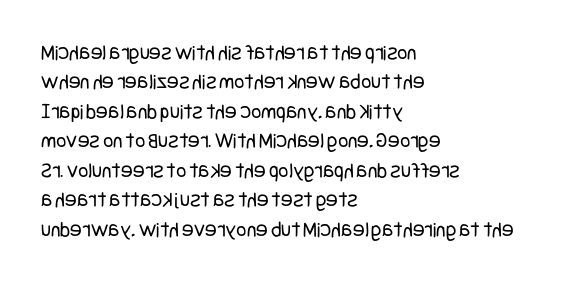
Bare-footed words on every line. Every stem runs plumb, perpendicular to the baseline. The typesetting does not lean heavy: it is not bold. Tracking value appears to be zero — textbook default spacing. The vertical gap from one line to the next is medium.
